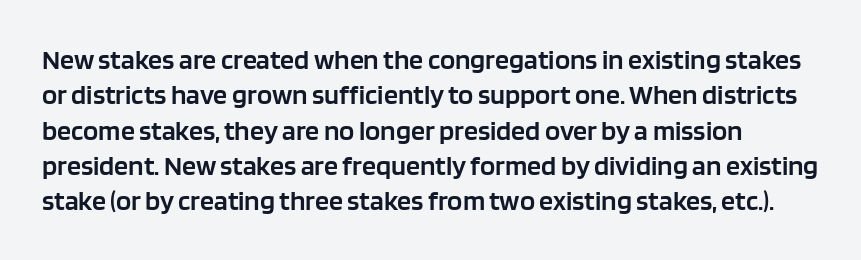
Q: Is the text bold? A: Semi-bold.
Q: Is the text italic (slanted)? A: No, it is upright.
Q: Is the typeface a serif or a sans-serif typeface? A: Sans-serif.
Q: Is the text underlined? A: No.
Q: Is the spacing between letters normal or unusually wide? A: Normal.
Q: Is the spacing between lines tight, normal or loose? A: Normal.
Q: Width (condensed, normal, or wide)? A: Normal.
Q: Stroke contrast? A: Low.
Q: x-height? A: Large.
Q: Monospaced? A: No.
